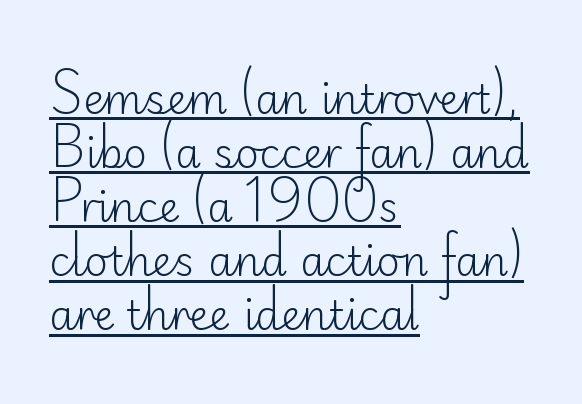
The image shows 41 px light sans-serif type, upright; set left-aligned, normal line spacing (1.32x), normal letter spacing, underlined; low stroke contrast and a small x-height.
